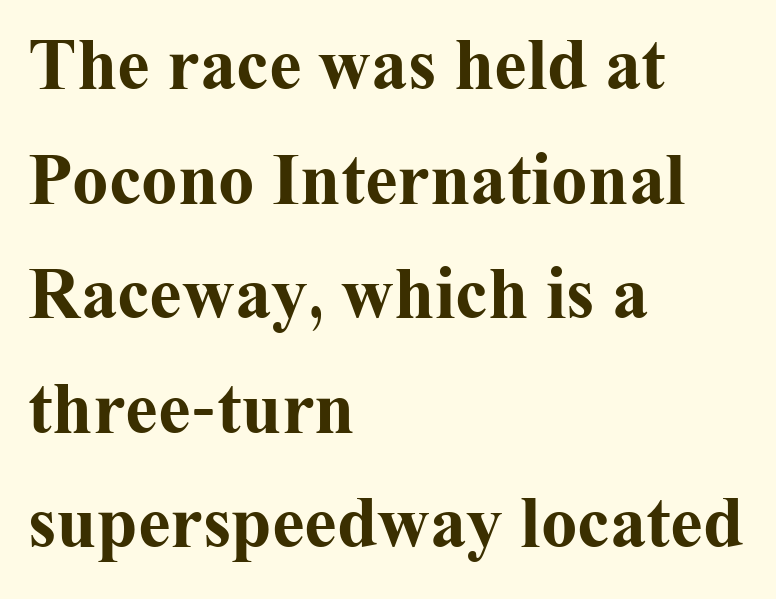
{"serif": "yes", "italic": "no", "bold": "yes", "weight": "bold", "width": "normal", "stroke_contrast": "medium", "x_height": "medium", "monospaced": "no", "underline": "no", "align": "left", "line_spacing": "normal", "line_spacing_ratio": 1.57, "letter_spacing": "normal", "letter_spacing_em": 0.0, "glyph_px": 73}
